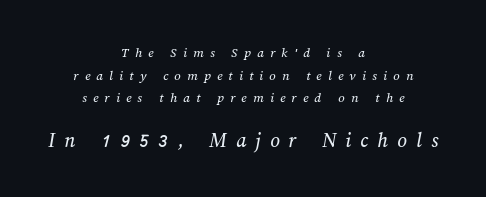
{"underline": "no", "align": "center", "line_spacing": "normal", "line_spacing_ratio": 1.62, "letter_spacing": "wide", "letter_spacing_em": 0.44, "larger_block": "second", "size_ratio": 1.5, "glyph_px": 21}
